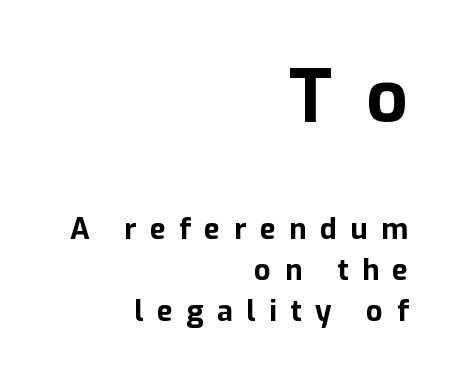
The image shows 73 px bold sans-serif type, upright; set right-aligned, normal line spacing (1.41x), unusually wide letter spacing (+0.47 em), not underlined; the first (top) block is 2.52x larger; low stroke contrast and a medium x-height.
